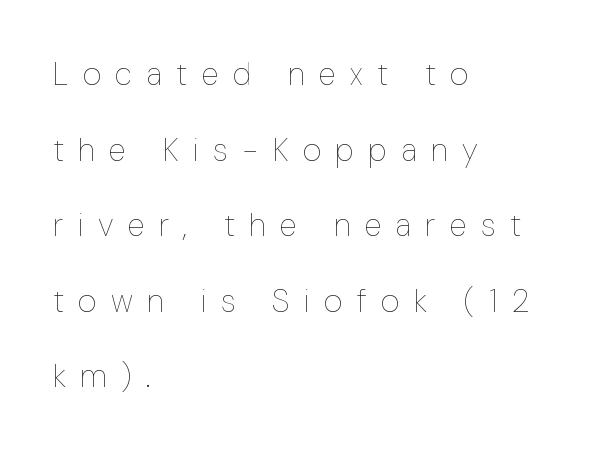
{"italic": "no", "bold": "no", "weight": "thin", "width": "condensed", "stroke_contrast": "low", "x_height": "medium", "monospaced": "no", "underline": "no", "align": "left", "line_spacing": "loose", "line_spacing_ratio": 2.36, "letter_spacing": "wide", "letter_spacing_em": 0.45, "glyph_px": 32}
